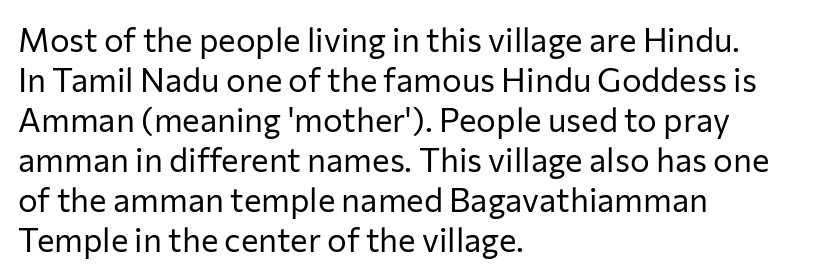
The image shows 33 px regular-weight sans-serif type, upright; set left-aligned, line spacing 1.21x, normal letter spacing, not underlined; low stroke contrast and a medium x-height.
